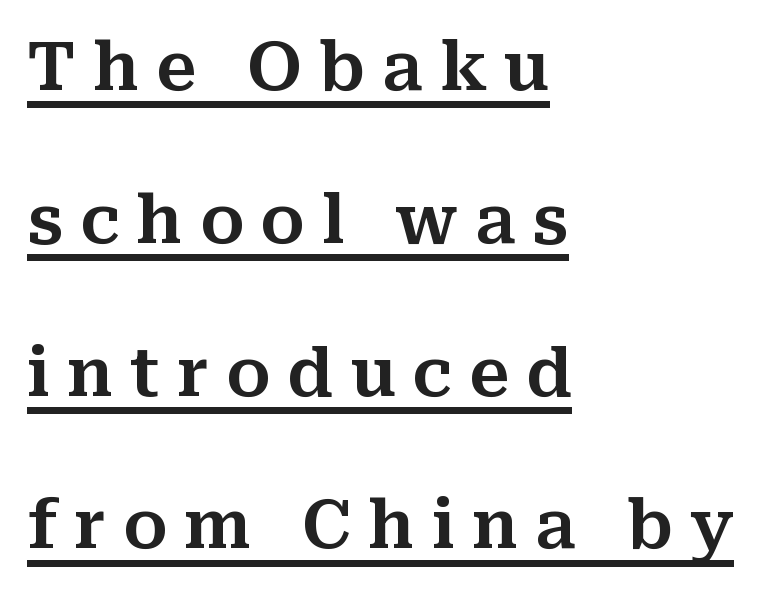
Q: Is the text italic (slanted)? A: No, it is upright.
Q: Is the typeface a serif or a sans-serif typeface? A: Serif.
Q: Is the text underlined? A: Yes.
Q: How is the paragraph aligned? A: Left-aligned.
Q: Is the spacing between letters normal or unusually wide? A: Unusually wide.
Q: Is the spacing between lines tight, normal or loose? A: Loose.
Q: Width (condensed, normal, or wide)? A: Normal.
Q: Stroke contrast? A: Medium.
Q: x-height? A: Medium.
Q: Monospaced? A: No.
